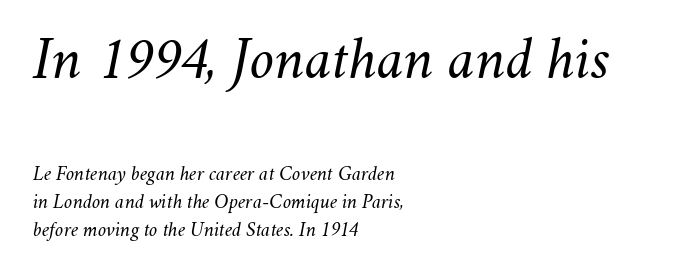
{"italic": "yes", "lean": "right", "slant_degrees": 11, "bold": "no", "weight": "light", "width": "normal", "stroke_contrast": "medium", "x_height": "small", "monospaced": "no", "underline": "no", "align": "left", "line_spacing": "normal", "line_spacing_ratio": 1.32, "letter_spacing": "normal", "letter_spacing_em": 0.0, "larger_block": "first", "size_ratio": 2.95, "glyph_px": 62}
